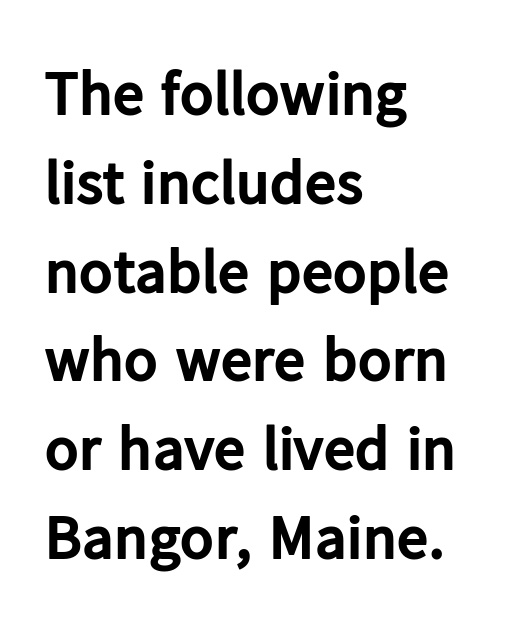
If you drew a line through each stem, it would be perfectly vertical. Layout note: lines flush left. Look at the tracking — it's just the regular setting, nothing added. Here the designer chose a conventional face with non-uniform glyph widths.
